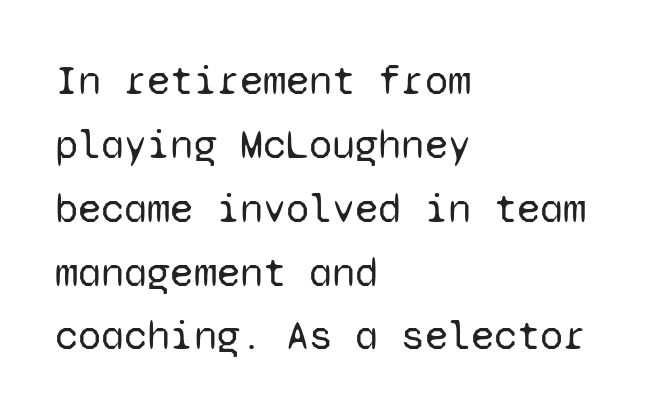
The image shows 42 px regular-weight sans-serif type, upright, monospaced; set left-aligned, normal line spacing (1.52x), normal letter spacing, not underlined; low stroke contrast and a medium x-height.
